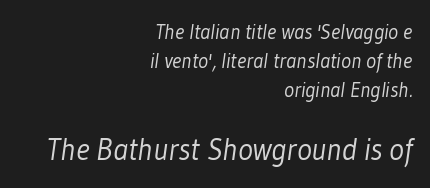
Is the lower block the larger one? Yes — the lower block carries the bigger type. Lines of text with bare space underneath. Counters stay open thanks to moderate or lighter strokes. You could call the tracking neutral — neither tight nor loose. Spacing verdict: proportional, widths tailored to each character.
